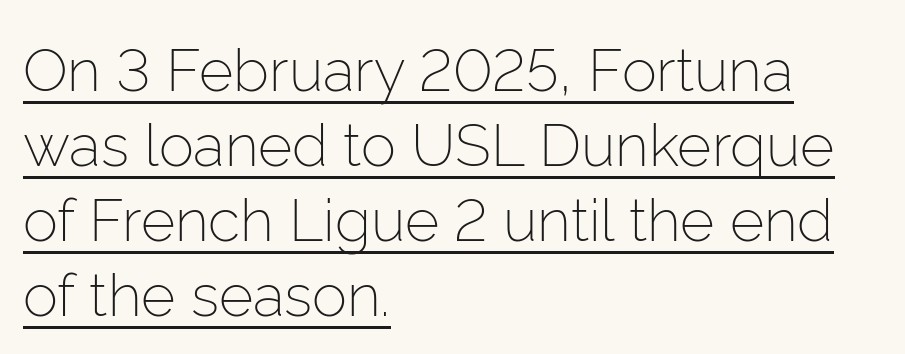
{"serif": "no", "italic": "no", "bold": "no", "weight": "light", "width": "normal", "stroke_contrast": "low", "x_height": "medium", "monospaced": "no", "underline": "yes", "align": "left", "line_spacing": "normal", "line_spacing_ratio": 1.27, "letter_spacing": "normal", "letter_spacing_em": 0.0, "glyph_px": 59}
